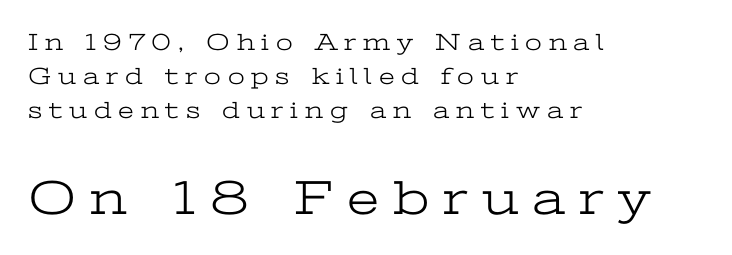
The rendering uses natural spacing where letterforms have individual widths. Upright lettering throughout. Font category for this specimen: serif. The rendering inserts visible extra space after every character. Line starts are locked; line ends wander.
